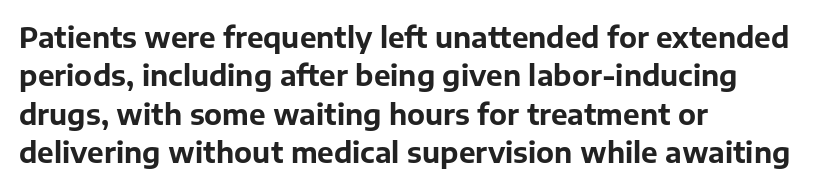
The image shows 28 px bold sans-serif type, upright; set left-aligned, normal line spacing (1.37x), normal letter spacing, not underlined; low stroke contrast and a medium x-height.
